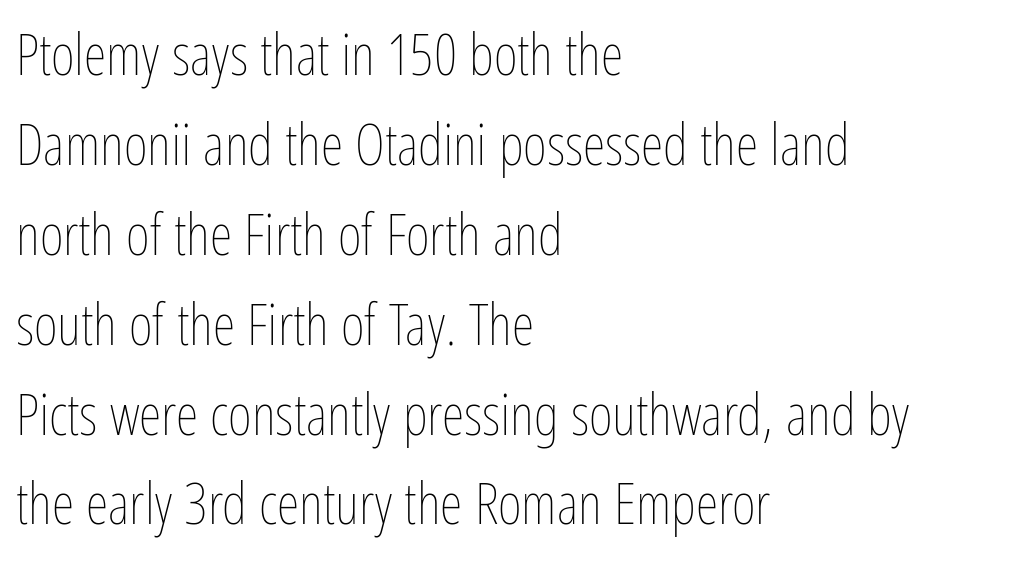
The image shows 58 px thin, condensed type, upright; set left-aligned, normal line spacing (1.55x), normal letter spacing, not underlined; low stroke contrast and a medium x-height.
